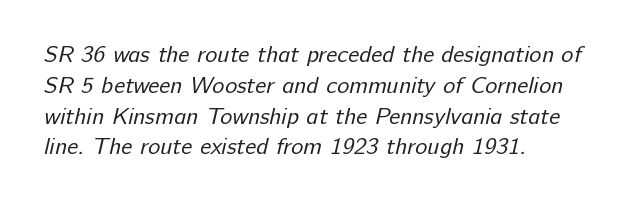
These glyphs show unthickened strokes, regular width or finer. If you measured baseline to baseline, you'd find a middling distance. Glance below the letters and you will spot only blank space. Line starts are locked; line ends wander. Honestly, the letter spacing is just normal — you wouldn't notice it.
